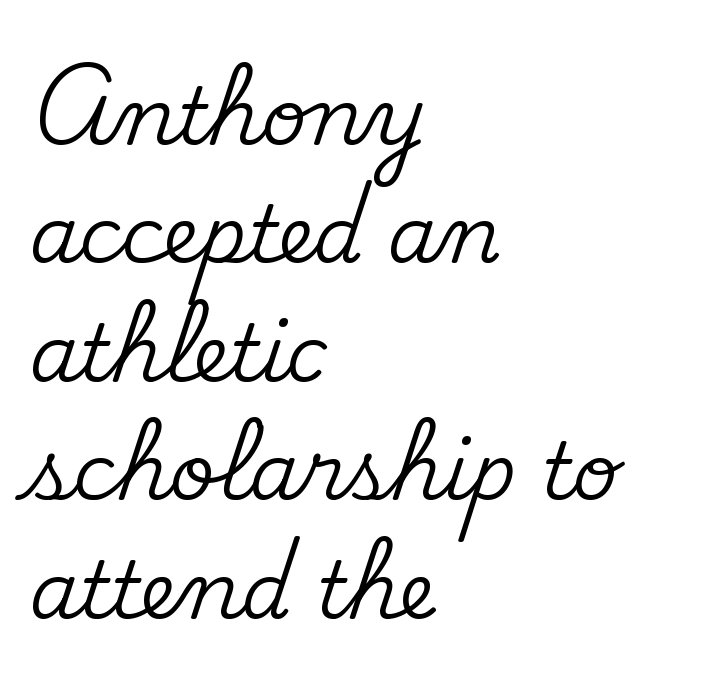
The image shows 79 px text type; set left-aligned, normal line spacing (1.5x), normal letter spacing, not underlined; medium stroke contrast and a small x-height.
